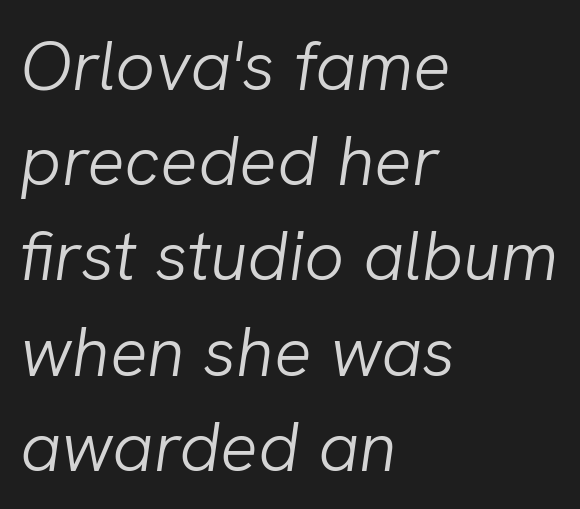
The image shows 70 px light type, italic (leaning right); set left-aligned, normal line spacing (1.36x), normal letter spacing, not underlined; low stroke contrast and a medium x-height.
